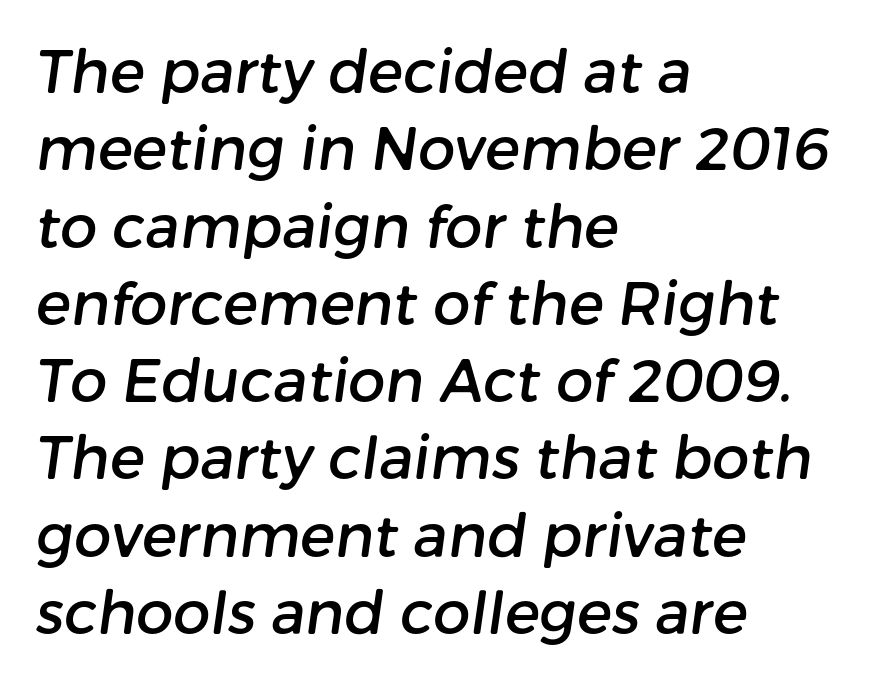
The passage shown is typeset with a sans-serif family. Short note: letters normally spaced. The baseline area is clear. Line spacing here is normal. The typesetter chose a ragged-right arrangement here. The letters advance in unequal steps, a hallmark of proportional type.
